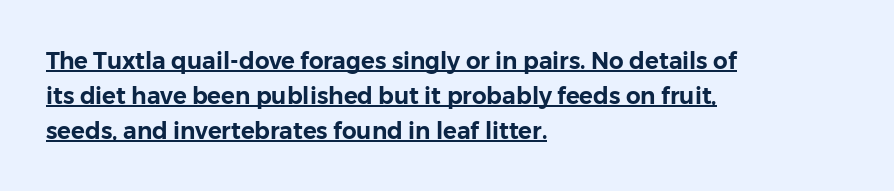
A continuous stroke trails under the words, as in a hyperlink. When letters stand straight like this, we call the style roman or upright. Layout note: lines flush left. Words appear dense and cohesive because spacing is normal. Compared with typical paragraphs, the rows here are spaced about the same.
